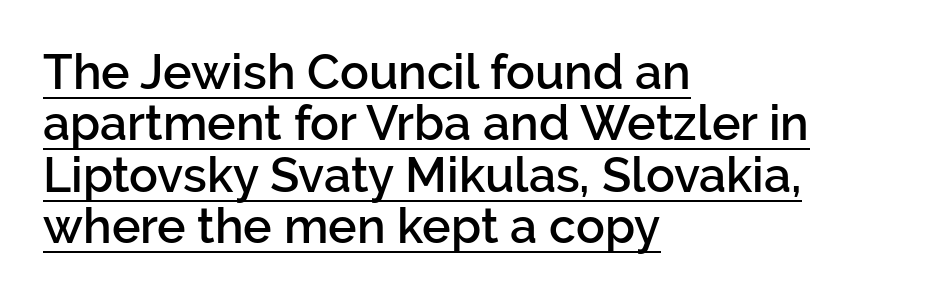
{"serif": "no", "italic": "no", "bold": "semi", "weight": "semibold", "width": "normal", "stroke_contrast": "low", "x_height": "medium", "monospaced": "no", "underline": "yes", "align": "left", "line_spacing": "tight", "line_spacing_ratio": 1.07, "letter_spacing": "normal", "letter_spacing_em": 0.0, "glyph_px": 48}
